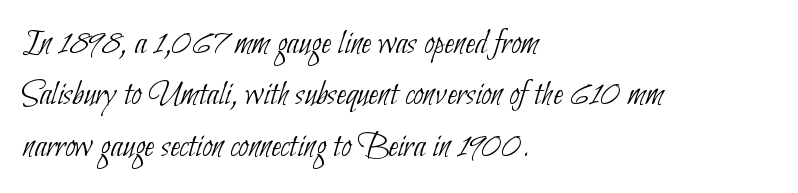
Q: Is the text bold? A: No.
Q: Is the typeface a serif or a sans-serif typeface? A: Sans-serif.
Q: Is the text underlined? A: No.
Q: How is the paragraph aligned? A: Left-aligned.
Q: Is the spacing between letters normal or unusually wide? A: Normal.
Q: Is the spacing between lines tight, normal or loose? A: Normal.
Q: Width (condensed, normal, or wide)? A: Condensed.
Q: Stroke contrast? A: Low.
Q: x-height? A: Small.
Q: Monospaced? A: No.
